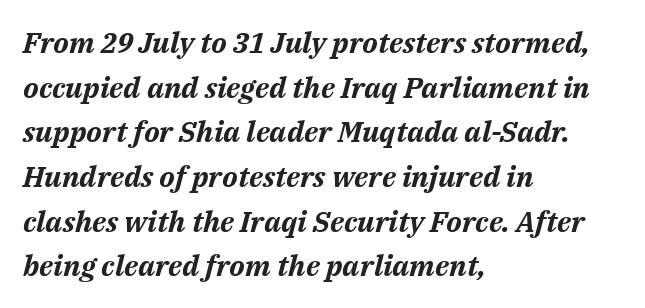
{"italic": "yes", "lean": "right", "slant_degrees": 14, "bold": "yes", "weight": "bold", "width": "normal", "stroke_contrast": "medium", "x_height": "medium", "monospaced": "no", "underline": "no", "align": "left", "line_spacing": "normal", "line_spacing_ratio": 1.54, "letter_spacing": "normal", "letter_spacing_em": 0.0, "glyph_px": 29}
